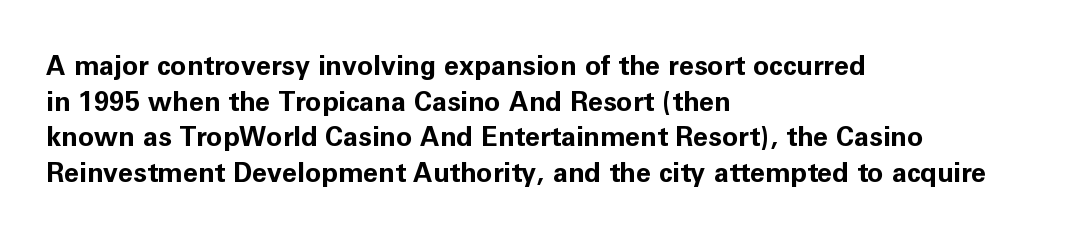
A typesetter would call this leading conventional body-copy spacing. Standard letterfit; no display-style spreading of the glyphs. The axis of the letterforms is exactly vertical. Typeset ragged right — the left edge is the straight one. Clear beneath every line of the passage. Each glyph is drawn with heavy, bold strokes.
